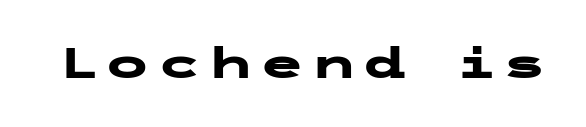
Lines of text with bare space underneath. A roman cut, with each character standing at attention. The sample has been set heavy, in full bold. Are there feet on the stems? There aren't — it's a sans.
